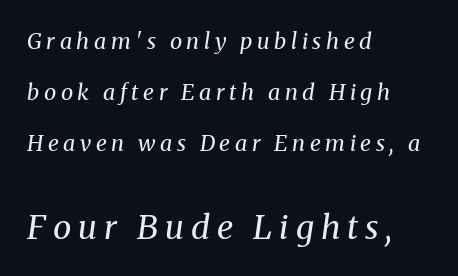
Q: Is the text bold? A: No.
Q: Is the text italic (slanted)? A: Yes, it leans right by about 8 degrees.
Q: Is the typeface a serif or a sans-serif typeface? A: Serif.
Q: Is the text underlined? A: No.
Q: How is the paragraph aligned? A: Left-aligned.
Q: Is the spacing between letters normal or unusually wide? A: Unusually wide.
Q: Is the spacing between lines tight, normal or loose? A: Loose.
Q: Which block of text is set in a larger size, the first (top) or the second (bottom)? A: The second (bottom) one.
Q: Width (condensed, normal, or wide)? A: Normal.
Q: Stroke contrast? A: Medium.
Q: x-height? A: Medium.
Q: Monospaced? A: No.
